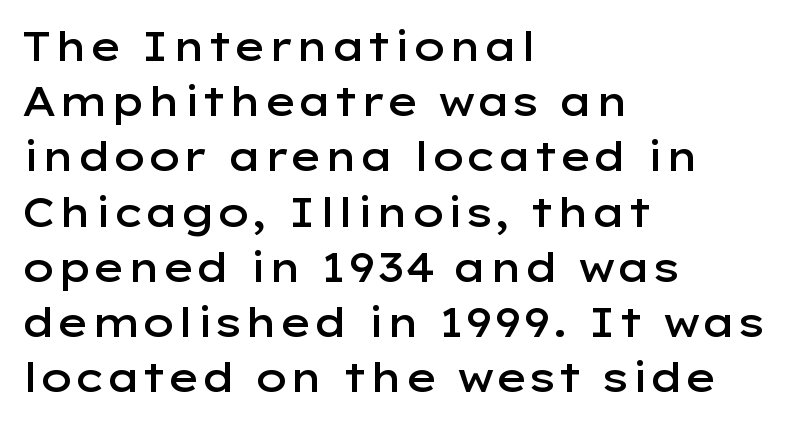
Q: Is the text bold? A: Semi-bold.
Q: Is the text italic (slanted)? A: No, it is upright.
Q: Is the typeface a serif or a sans-serif typeface? A: Sans-serif.
Q: Is the text underlined? A: No.
Q: How is the paragraph aligned? A: Left-aligned.
Q: Is the spacing between letters normal or unusually wide? A: Normal.
Q: Is the spacing between lines tight, normal or loose? A: Normal.
Q: Width (condensed, normal, or wide)? A: Wide.
Q: Stroke contrast? A: Low.
Q: x-height? A: Medium.
Q: Monospaced? A: No.
